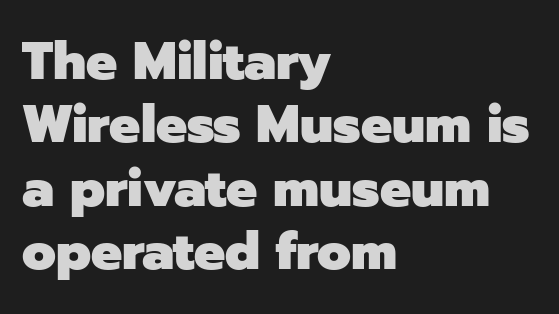
The image shows 52 px heavy sans-serif type, upright; set left-aligned, line spacing 1.22x, normal letter spacing, not underlined; low stroke contrast and a medium x-height.
